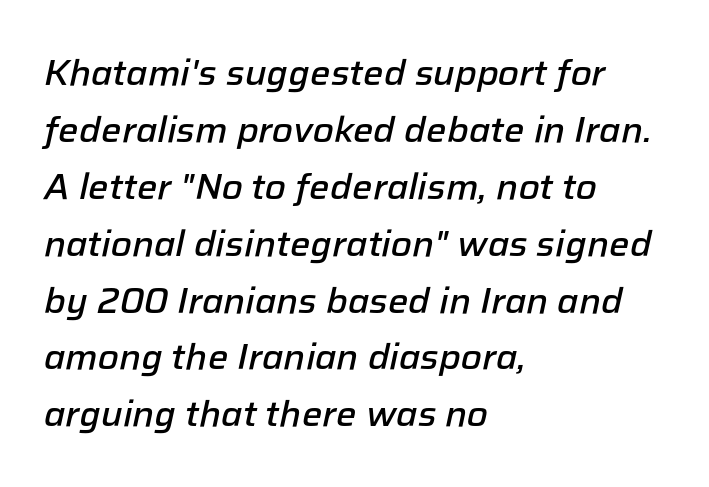
Observe the ordinary spacing: letters are neighbours, not strangers. Line beginnings align vertically; line endings do not. Moderately thickened strokes mark this as semibold type. Any mark beneath the type? The region is blank. The passage shown is typed in a proportional face where columns would drift. Looking at the ascenders, they clearly lean.
